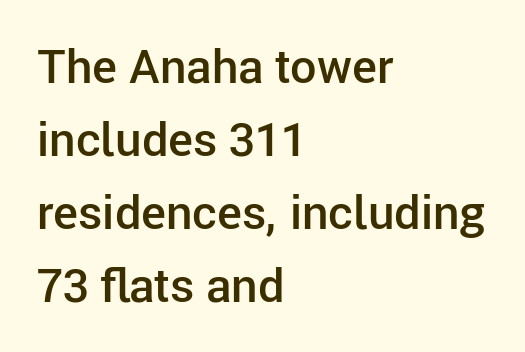
Q: Is the text bold? A: Semi-bold.
Q: Is the text italic (slanted)? A: No, it is upright.
Q: Is the typeface a serif or a sans-serif typeface? A: Sans-serif.
Q: Is the text underlined? A: No.
Q: How is the paragraph aligned? A: Left-aligned.
Q: Is the spacing between letters normal or unusually wide? A: Normal.
Q: Is the spacing between lines tight, normal or loose? A: Normal.
Q: Width (condensed, normal, or wide)? A: Normal.
Q: Stroke contrast? A: Low.
Q: x-height? A: Medium.
Q: Monospaced? A: No.
